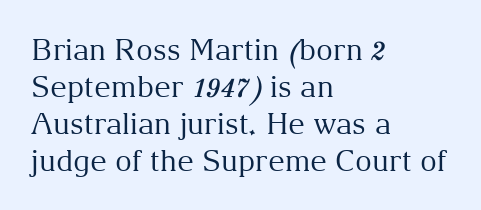
No word sits above an underline. Which margin do the lines hug? The left one — the right edge is uneven. Is this a sans? No — the strokes have serifs. Is the letter spacing exaggerated? No — it looks like the ordinary default.
